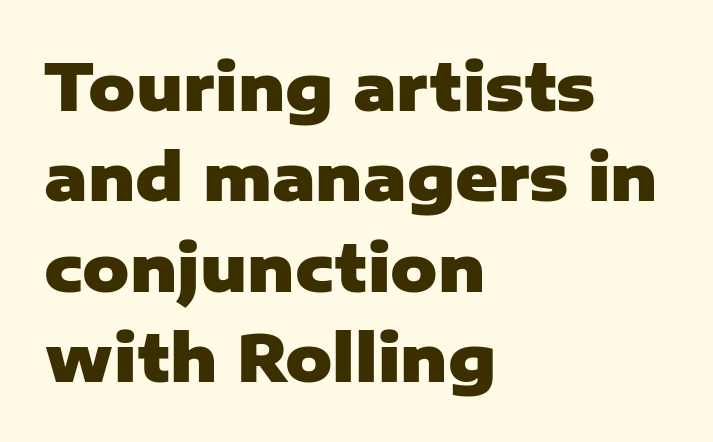
Q: Is the text bold? A: Yes.
Q: Is the text italic (slanted)? A: No, it is upright.
Q: Is the typeface a serif or a sans-serif typeface? A: Sans-serif.
Q: Is the text underlined? A: No.
Q: How is the paragraph aligned? A: Left-aligned.
Q: Is the spacing between letters normal or unusually wide? A: Normal.
Q: Is the spacing between lines tight, normal or loose? A: Normal.
Q: Width (condensed, normal, or wide)? A: Normal.
Q: Stroke contrast? A: Low.
Q: x-height? A: Medium.
Q: Monospaced? A: No.
